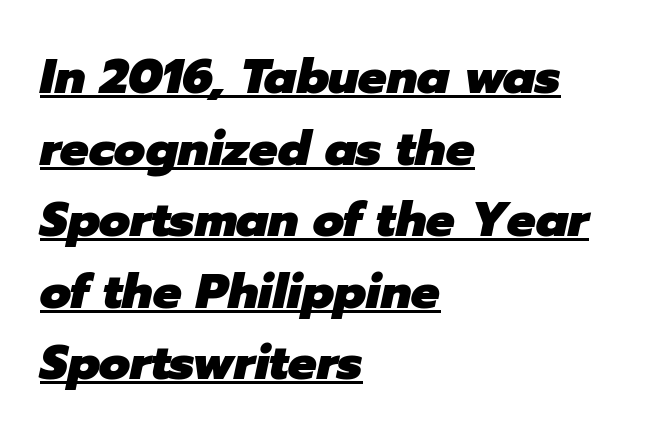
{"italic": "yes", "lean": "right", "slant_degrees": 12, "bold": "yes", "weight": "heavy", "width": "normal", "stroke_contrast": "low", "x_height": "medium", "monospaced": "no", "underline": "yes", "align": "left", "line_spacing": "normal", "line_spacing_ratio": 1.49, "letter_spacing": "normal", "letter_spacing_em": 0.0, "glyph_px": 48}
